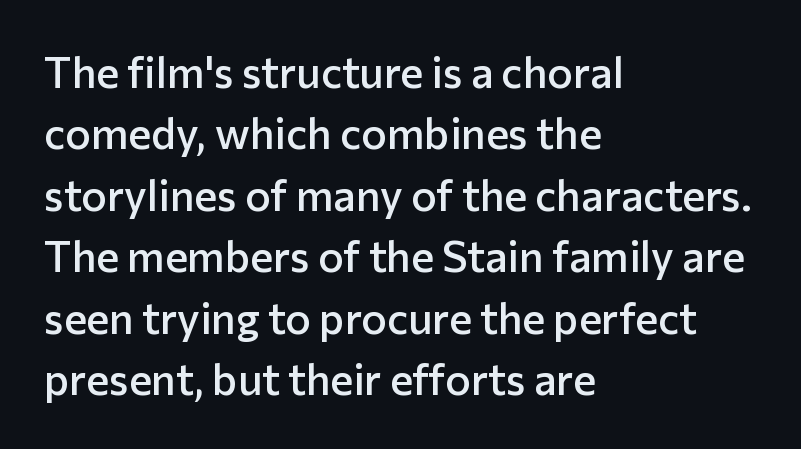
{"serif": "no", "italic": "no", "bold": "semi", "weight": "semibold", "width": "normal", "stroke_contrast": "low", "x_height": "medium", "monospaced": "no", "underline": "no", "align": "left", "line_spacing": "normal", "line_spacing_ratio": 1.43, "letter_spacing": "normal", "letter_spacing_em": 0.0, "glyph_px": 43}
